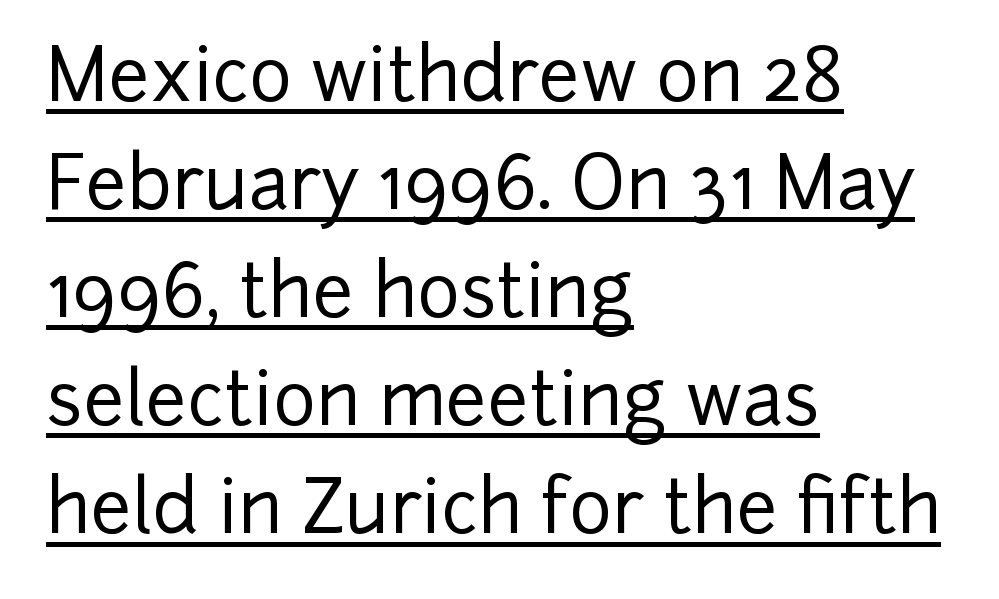
The image shows 73 px sans-serif type, upright; set left-aligned, normal line spacing (1.48x), normal letter spacing, underlined; low stroke contrast and a medium x-height.
